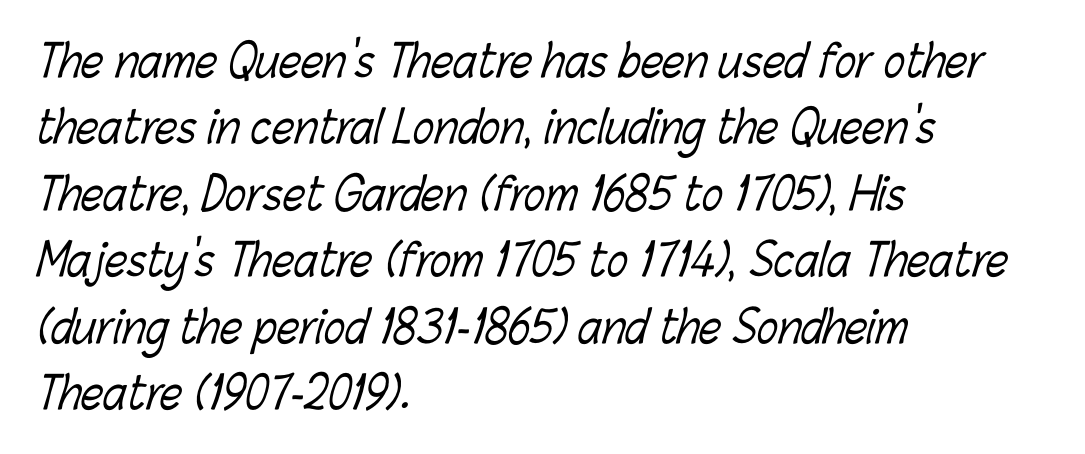
Default kerning and tracking; the words read as compact shapes. Beneath every word, the page is bare. The letters advance in unequal steps, a hallmark of proportional type. The weight would be labelled regular, book, light, or lighter still. This block has exactly the height ordinary leading produces.
